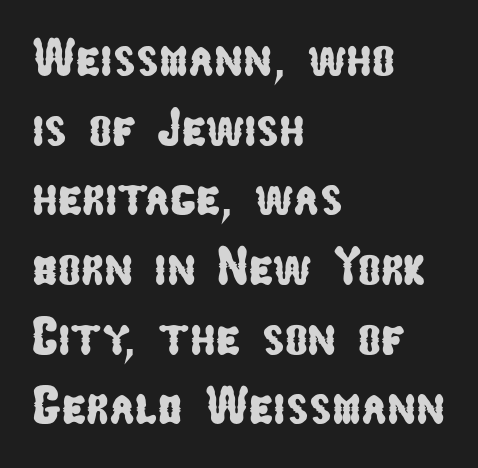
The image shows 54 px condensed sans-serif type; set left-aligned, normal line spacing (1.29x), normal letter spacing, not underlined; low stroke contrast and a medium x-height.
